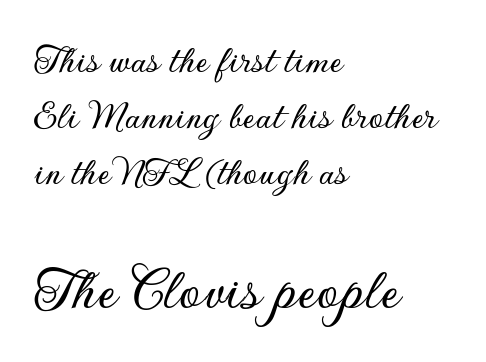
The image shows 62 px sans-serif type; set left-aligned, normal line spacing (1.37x), normal letter spacing, not underlined; the second (bottom) block is 1.51x larger; low stroke contrast and a small x-height.
